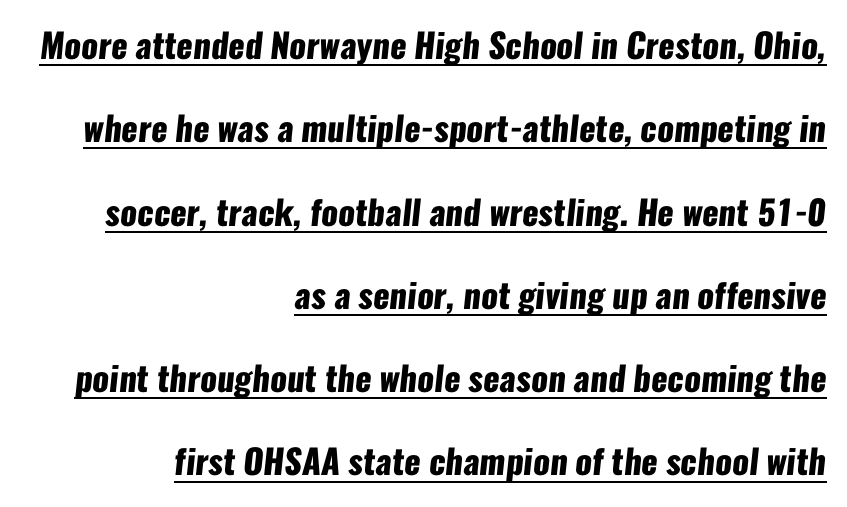
The image shows 34 px heavy, condensed sans-serif type; set right-aligned, loose line spacing (2.45x), normal letter spacing, underlined; low stroke contrast and a medium x-height.
